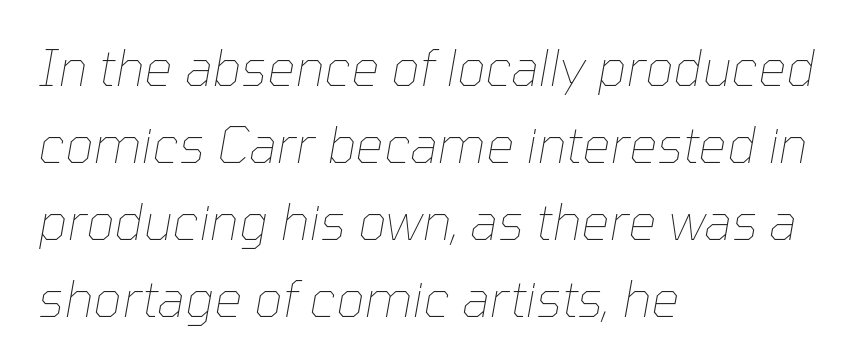
Q: Is the text bold? A: No.
Q: Is the text italic (slanted)? A: Yes, it leans right by about 10 degrees.
Q: Is the text underlined? A: No.
Q: How is the paragraph aligned? A: Left-aligned.
Q: Is the spacing between letters normal or unusually wide? A: Normal.
Q: Is the spacing between lines tight, normal or loose? A: Normal.
Q: Width (condensed, normal, or wide)? A: Normal.
Q: Stroke contrast? A: Low.
Q: x-height? A: Medium.
Q: Monospaced? A: No.
